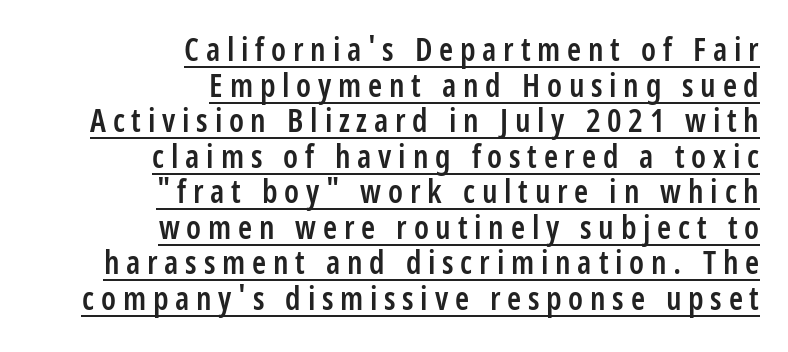
The rendering uses the underline text-decoration. Grotesque or geometric, the face here clearly has no serifs. The letters stand upright; this is a roman face. The lines in this sample share a right terminus and differ only in where they begin.
